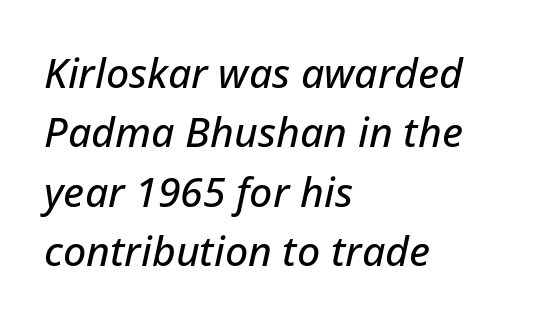
Q: Is the text italic (slanted)? A: Yes, it leans right by about 12 degrees.
Q: Is the text underlined? A: No.
Q: How is the paragraph aligned? A: Left-aligned.
Q: Is the spacing between letters normal or unusually wide? A: Normal.
Q: Is the spacing between lines tight, normal or loose? A: Normal.
Q: Width (condensed, normal, or wide)? A: Normal.
Q: Stroke contrast? A: Low.
Q: x-height? A: Medium.
Q: Monospaced? A: No.
